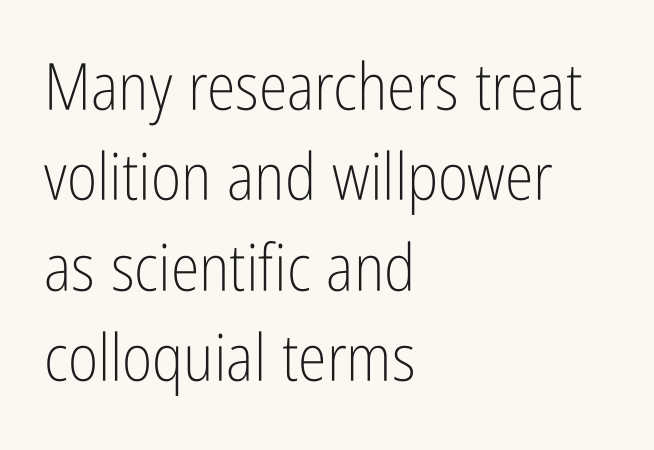
The image shows 65 px light, condensed sans-serif type, upright; set left-aligned, normal line spacing (1.39x), normal letter spacing, not underlined; low stroke contrast and a medium x-height.
